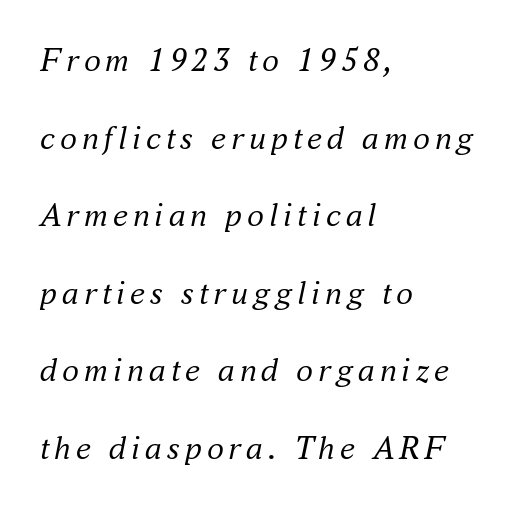
{"serif": "yes", "italic": "yes", "lean": "right", "slant_degrees": 16, "bold": "no", "weight": "regular", "width": "normal", "stroke_contrast": "medium", "x_height": "small", "monospaced": "no", "underline": "no", "align": "left", "line_spacing": "loose", "line_spacing_ratio": 2.28, "glyph_px": 34}
